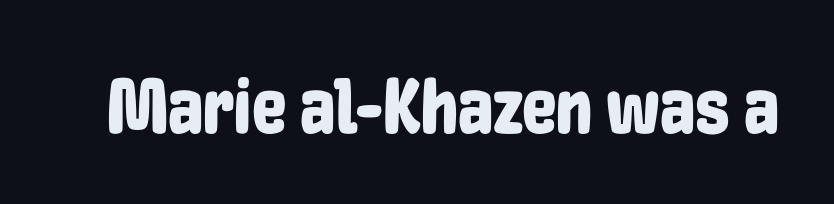
{"serif": "no", "italic": "no", "width": "condensed", "stroke_contrast": "low", "x_height": "medium", "monospaced": "no", "underline": "no", "letter_spacing": "normal", "letter_spacing_em": 0.0, "glyph_px": 78}
